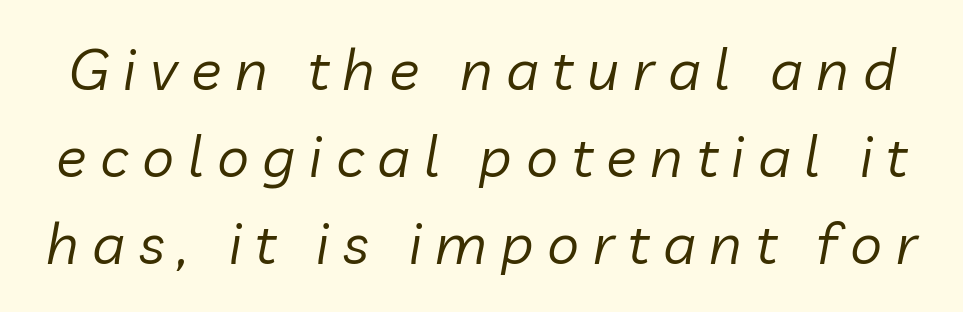
Q: Is the text bold? A: No.
Q: Is the text italic (slanted)? A: Yes, it leans right by about 10 degrees.
Q: Is the text underlined? A: No.
Q: Is the spacing between letters normal or unusually wide? A: Unusually wide.
Q: Is the spacing between lines tight, normal or loose? A: Normal.
Q: Width (condensed, normal, or wide)? A: Normal.
Q: Stroke contrast? A: Low.
Q: x-height? A: Medium.
Q: Monospaced? A: No.
